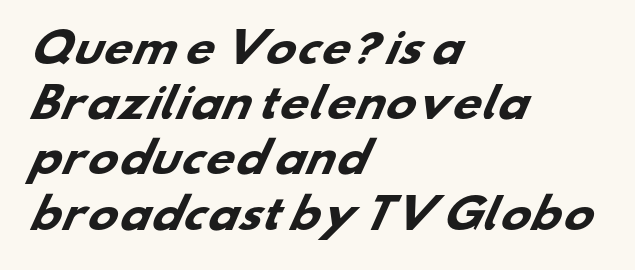
The gap between lines stays unmarked. Regular leading. Each letter keeps its own natural width here, so spacing adapts to shape. The typesetter chose a ragged-right arrangement here.
